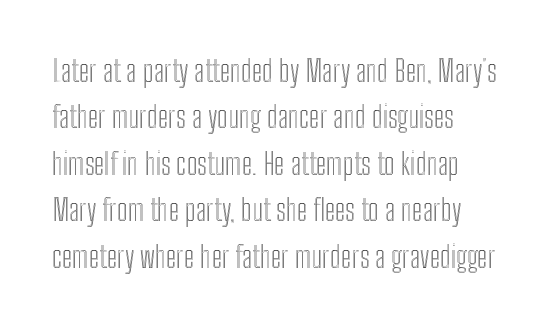
The image shows 30 px condensed type, upright; set normal line spacing (1.55x), normal letter spacing, not underlined; a medium x-height.
